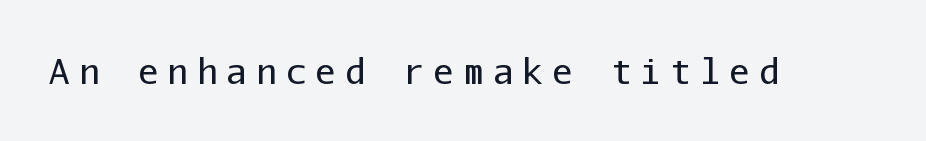
Q: Is the text bold? A: No.
Q: Is the text italic (slanted)? A: No, it is upright.
Q: Is the typeface a serif or a sans-serif typeface? A: Sans-serif.
Q: Is the text underlined? A: No.
Q: Is the spacing between letters normal or unusually wide? A: Unusually wide.
Q: Width (condensed, normal, or wide)? A: Normal.
Q: Stroke contrast? A: Low.
Q: x-height? A: Medium.
Q: Monospaced? A: Yes.
